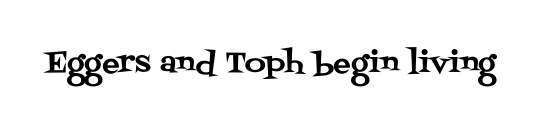
Q: Is the text italic (slanted)? A: No, it is upright.
Q: Is the typeface a serif or a sans-serif typeface? A: Serif.
Q: Is the text underlined? A: No.
Q: Is the spacing between letters normal or unusually wide? A: Normal.
Q: Width (condensed, normal, or wide)? A: Normal.
Q: Stroke contrast? A: Medium.
Q: x-height? A: Large.
Q: Monospaced? A: No.
